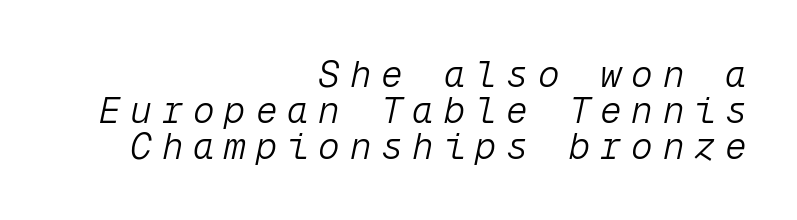
Q: Is the text bold? A: No.
Q: Is the text italic (slanted)? A: Yes, it leans right by about 12 degrees.
Q: Is the text underlined? A: No.
Q: How is the paragraph aligned? A: Right-aligned.
Q: Is the spacing between letters normal or unusually wide? A: Unusually wide.
Q: Is the spacing between lines tight, normal or loose? A: Tight.
Q: Width (condensed, normal, or wide)? A: Normal.
Q: Stroke contrast? A: Low.
Q: x-height? A: Medium.
Q: Monospaced? A: Yes.
